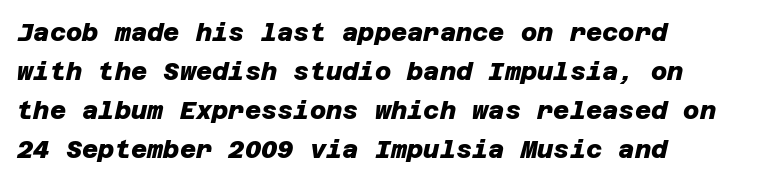
Q: Is the text bold? A: Yes.
Q: Is the text underlined? A: No.
Q: How is the paragraph aligned? A: Left-aligned.
Q: Is the spacing between letters normal or unusually wide? A: Normal.
Q: Is the spacing between lines tight, normal or loose? A: Normal.
